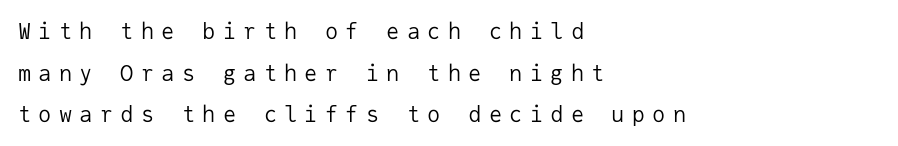
The image shows 22 px text type, upright; set left-aligned, line spacing 1.89x, unusually wide letter spacing (+0.33 em), not underlined.
